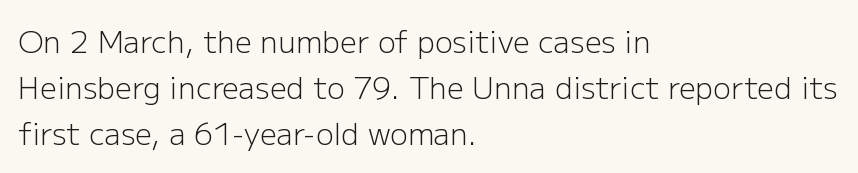
The image shows 30 px light sans-serif type, upright; set left-aligned, normal line spacing (1.54x), normal letter spacing, not underlined; low stroke contrast and a medium x-height.
